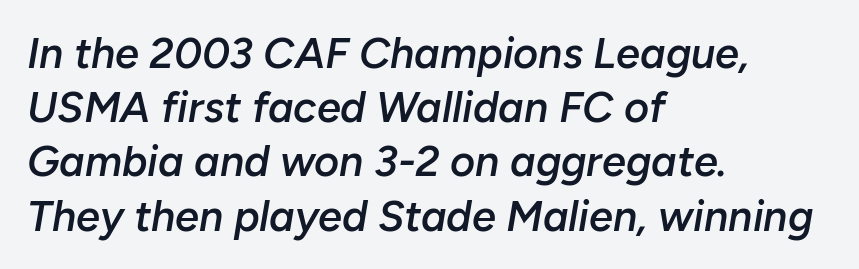
Q: Is the text bold? A: Semi-bold.
Q: Is the text italic (slanted)? A: Yes, it leans right by about 10 degrees.
Q: Is the text underlined? A: No.
Q: How is the paragraph aligned? A: Left-aligned.
Q: Is the spacing between letters normal or unusually wide? A: Normal.
Q: Is the spacing between lines tight, normal or loose? A: Normal.
Q: Width (condensed, normal, or wide)? A: Normal.
Q: Stroke contrast? A: Low.
Q: x-height? A: Medium.
Q: Monospaced? A: No.
